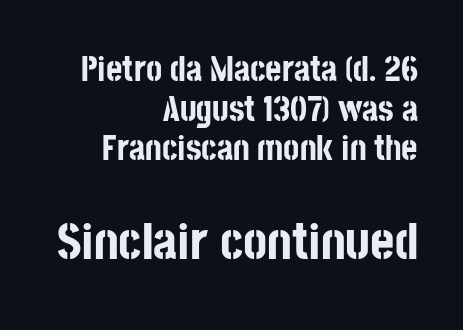
The image shows 52 px bold, condensed sans-serif type, upright; set right-aligned, tight line spacing (1.13x), normal letter spacing, not underlined; the second (bottom) block is 1.49x larger; low stroke contrast and a large x-height.
